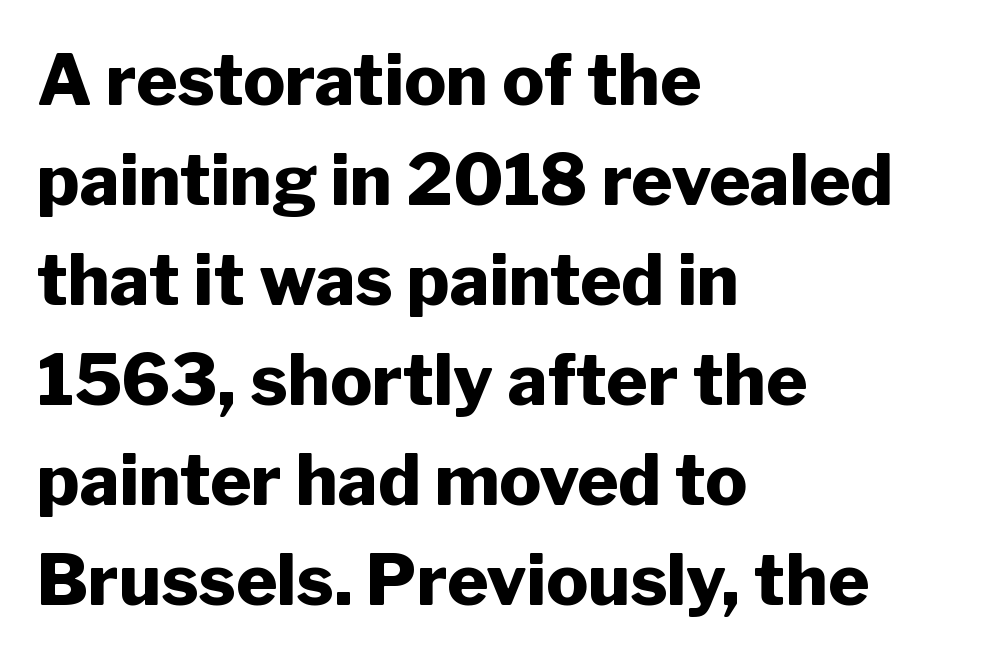
{"serif": "no", "italic": "no", "bold": "yes", "weight": "heavy", "width": "normal", "stroke_contrast": "low", "x_height": "medium", "monospaced": "no", "underline": "no", "align": "left", "line_spacing": "normal", "line_spacing_ratio": 1.43, "letter_spacing": "normal", "letter_spacing_em": 0.0, "glyph_px": 70}
